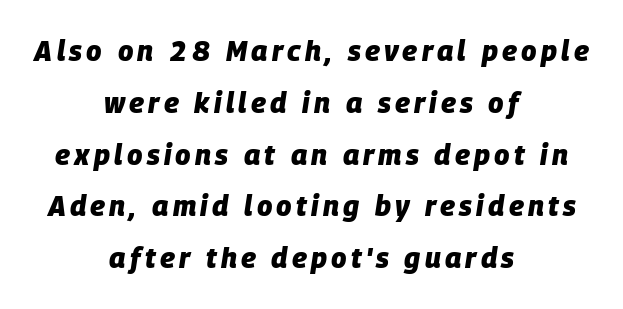
{"italic": "yes", "lean": "right", "slant_degrees": 9, "bold": "yes", "weight": "heavy", "width": "normal", "stroke_contrast": "low", "x_height": "large", "monospaced": "no", "underline": "no", "align": "center", "line_spacing_ratio": 1.85, "glyph_px": 28}
